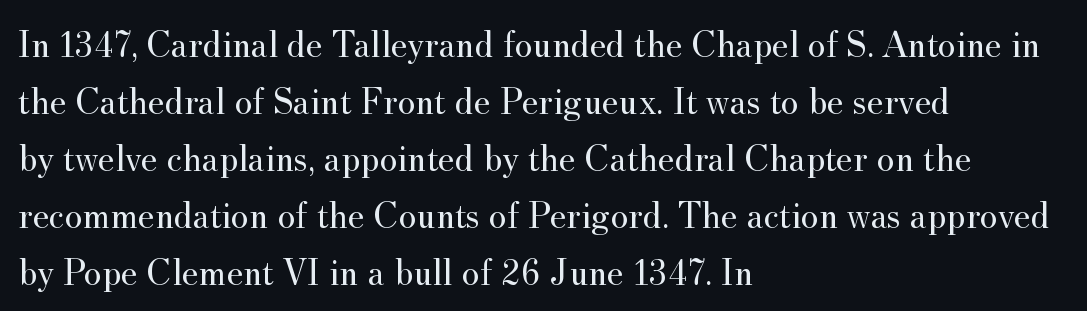
Q: Is the text bold? A: No.
Q: Is the text italic (slanted)? A: No, it is upright.
Q: Is the typeface a serif or a sans-serif typeface? A: Serif.
Q: Is the text underlined? A: No.
Q: How is the paragraph aligned? A: Left-aligned.
Q: Is the spacing between letters normal or unusually wide? A: Normal.
Q: Is the spacing between lines tight, normal or loose? A: Normal.
Q: Width (condensed, normal, or wide)? A: Normal.
Q: Stroke contrast? A: Medium.
Q: x-height? A: Small.
Q: Monospaced? A: No.
